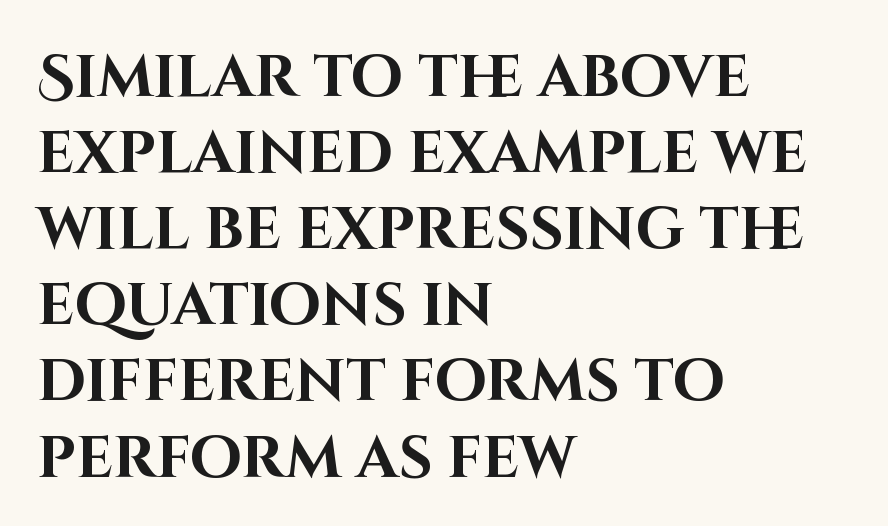
Q: Is the text bold? A: Yes.
Q: Is the text italic (slanted)? A: No, it is upright.
Q: Is the typeface a serif or a sans-serif typeface? A: Sans-serif.
Q: Is the text underlined? A: No.
Q: How is the paragraph aligned? A: Left-aligned.
Q: Is the spacing between letters normal or unusually wide? A: Normal.
Q: Is the spacing between lines tight, normal or loose? A: Normal.
Q: Width (condensed, normal, or wide)? A: Normal.
Q: Stroke contrast? A: High.
Q: x-height? A: Large.
Q: Monospaced? A: No.
